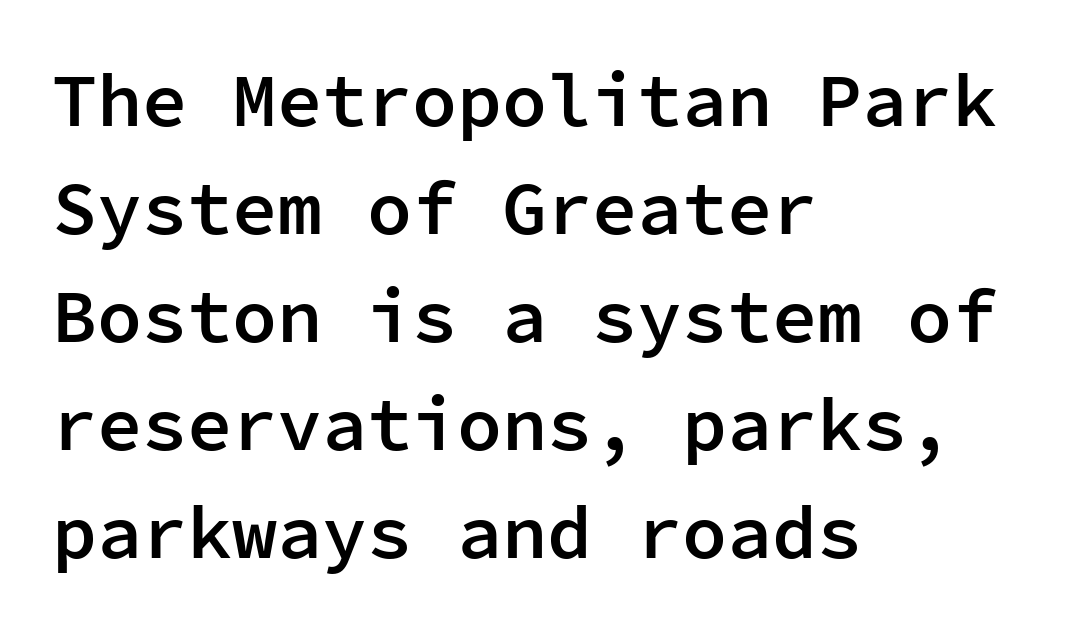
Q: Is the text bold? A: Semi-bold.
Q: Is the text italic (slanted)? A: No, it is upright.
Q: Is the typeface a serif or a sans-serif typeface? A: Sans-serif.
Q: Is the text underlined? A: No.
Q: How is the paragraph aligned? A: Left-aligned.
Q: Is the spacing between letters normal or unusually wide? A: Normal.
Q: Is the spacing between lines tight, normal or loose? A: Normal.
Q: Width (condensed, normal, or wide)? A: Normal.
Q: Stroke contrast? A: Low.
Q: x-height? A: Medium.
Q: Monospaced? A: Yes.
